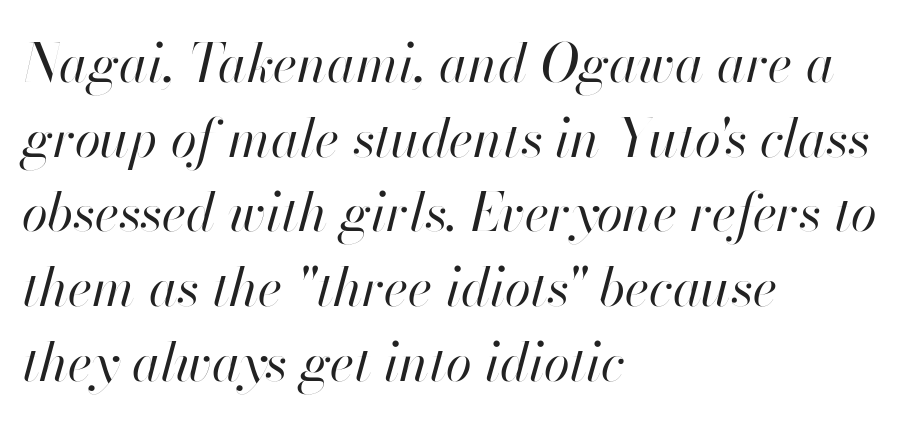
The image shows 53 px regular-weight type, italic (leaning right); set left-aligned, normal line spacing (1.41x), normal letter spacing, not underlined; high stroke contrast and a small x-height.
